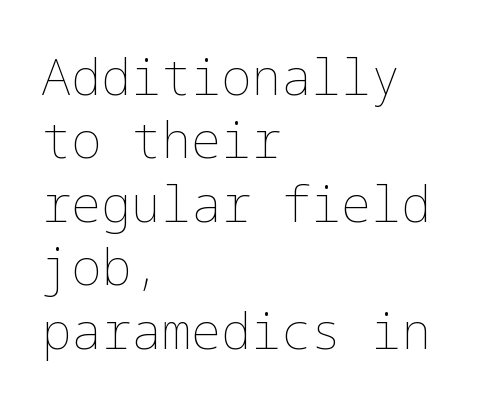
{"italic": "no", "bold": "no", "weight": "thin", "width": "normal", "stroke_contrast": "low", "x_height": "medium", "underline": "no", "align": "left", "line_spacing": "normal", "line_spacing_ratio": 1.27, "letter_spacing": "normal", "letter_spacing_em": 0.0, "glyph_px": 50}
